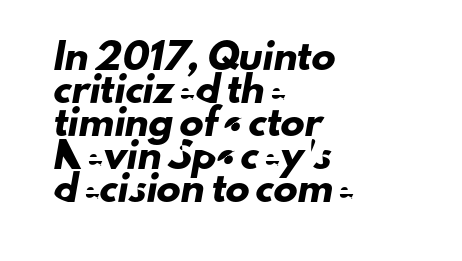
{"underline": "no", "align": "left", "line_spacing": "normal", "line_spacing_ratio": 1.38, "letter_spacing": "normal", "letter_spacing_em": 0.0, "glyph_px": 24}
